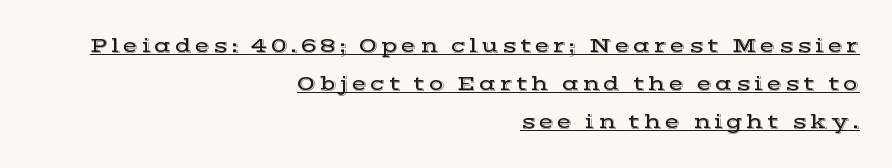
{"italic": "no", "underline": "yes", "align": "right", "line_spacing": "loose", "line_spacing_ratio": 1.9, "glyph_px": 20}
